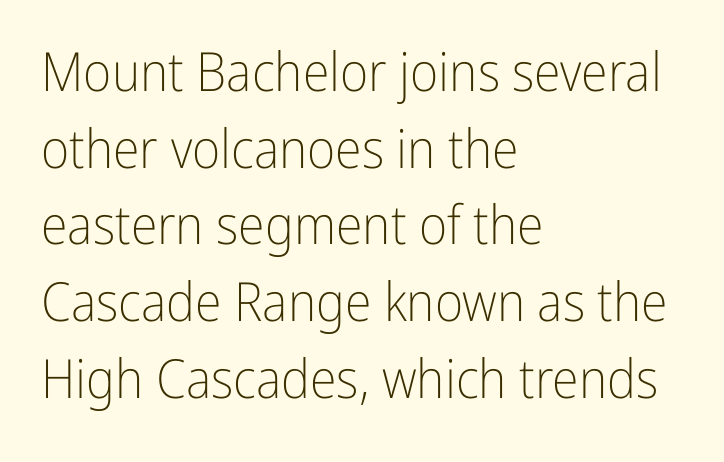
I'd call this a sans setting — the letters go barefoot. The letters advance in unequal steps, a hallmark of proportional type. The font sits on the lighter half of the weight spectrum, regular included. The passage is arranged the way most books set body copy — flush left.
